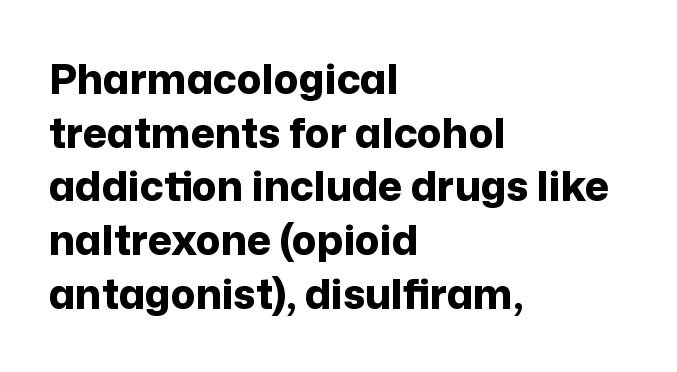
The string is rendered with underlining switched off. The font is running at its bold setting. Vertical strokes here are truly vertical. Normally led — the rows are evenly, conventionally spaced.
